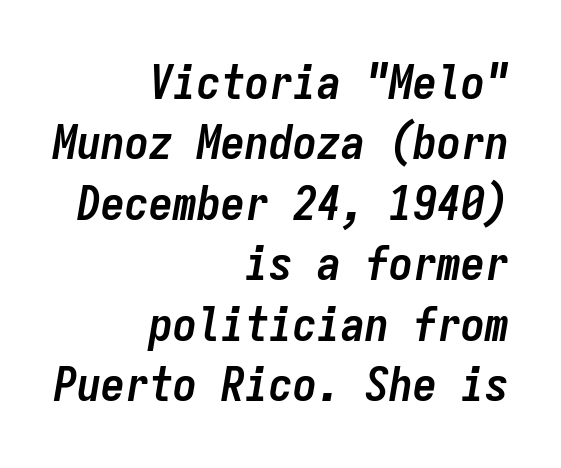
Q: Is the text bold? A: Yes.
Q: Is the text italic (slanted)? A: Yes, it leans right by about 9 degrees.
Q: Is the text underlined? A: No.
Q: How is the paragraph aligned? A: Right-aligned.
Q: Is the spacing between letters normal or unusually wide? A: Normal.
Q: Is the spacing between lines tight, normal or loose? A: Normal.
Q: Width (condensed, normal, or wide)? A: Condensed.
Q: Stroke contrast? A: Low.
Q: x-height? A: Medium.
Q: Monospaced? A: Yes.
